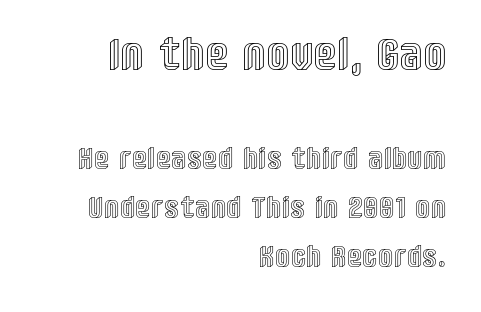
Q: Is the text italic (slanted)? A: No, it is upright.
Q: Is the text underlined? A: No.
Q: How is the paragraph aligned? A: Right-aligned.
Q: Is the spacing between lines tight, normal or loose? A: Normal.
Q: Which block of text is set in a larger size, the first (top) or the second (bottom)? A: The first (top) one.
Q: Width (condensed, normal, or wide)? A: Condensed.
Q: x-height? A: Large.
Q: Monospaced? A: No.
